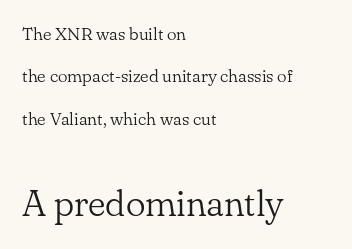
Rendered with straight, roman letterforms. A serif font was chosen for this passage. Bare-footed words on every line. Weight class: somewhere from thin through regular. Here the designer chose a conventional face with non-uniform glyph widths.
